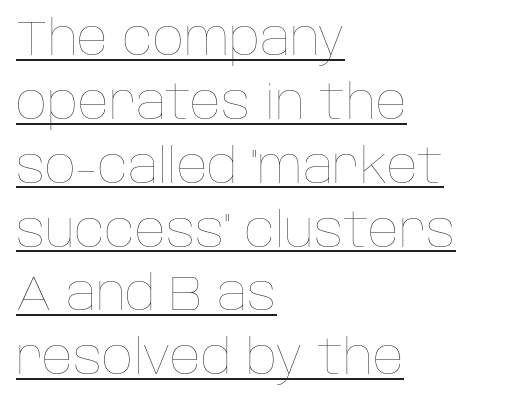
Q: Is the text bold? A: No.
Q: Is the text italic (slanted)? A: No, it is upright.
Q: Is the text underlined? A: Yes.
Q: How is the paragraph aligned? A: Left-aligned.
Q: Is the spacing between letters normal or unusually wide? A: Normal.
Q: Is the spacing between lines tight, normal or loose? A: Normal.
Q: Width (condensed, normal, or wide)? A: Normal.
Q: Stroke contrast? A: Low.
Q: x-height? A: Large.
Q: Monospaced? A: No.
